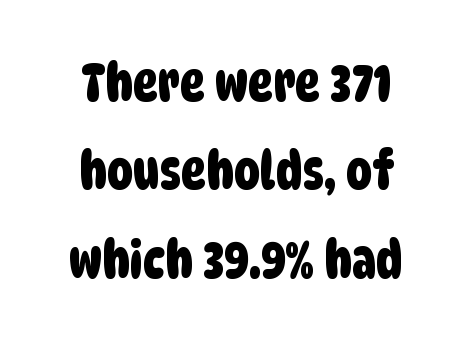
The lines sit at an ordinary, default distance from one another. The face used here is a sans, in the tradition of grotesques and geometrics. The face used here is proportionally spaced, like ordinary book or web type. Words float on clear page, feet unadorned. Is the letter spacing exaggerated? No — it looks like the ordinary default.
